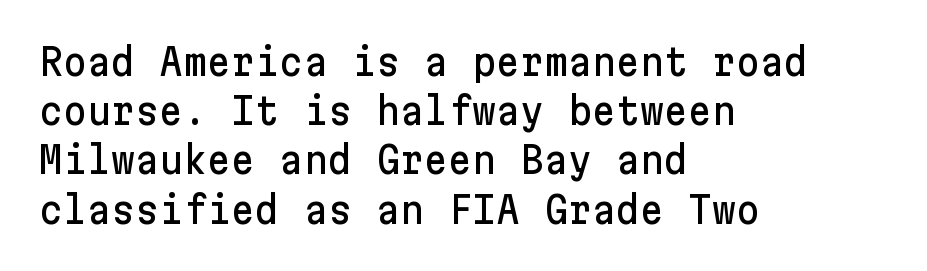
{"serif": "no", "italic": "no", "width": "normal", "stroke_contrast": "low", "x_height": "medium", "underline": "no", "align": "left", "line_spacing": "normal", "line_spacing_ratio": 1.33, "letter_spacing": "normal", "letter_spacing_em": 0.0, "glyph_px": 37}
